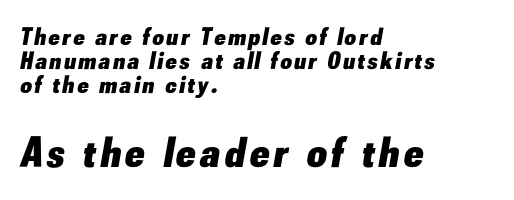
The image shows 43 px heavy type, italic (leaning right); set left-aligned, tight line spacing (0.96x), not underlined; the second (bottom) block is 1.72x larger; low stroke contrast and a small x-height.
